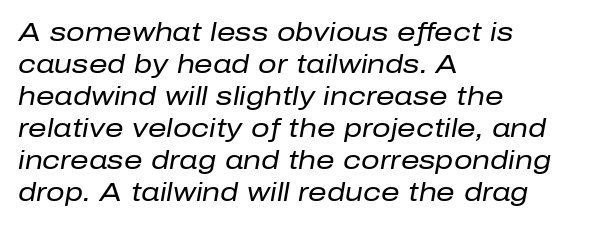
The image shows 26 px text type, italic (leaning right); set left-aligned, line spacing 1.23x, normal letter spacing, not underlined.
